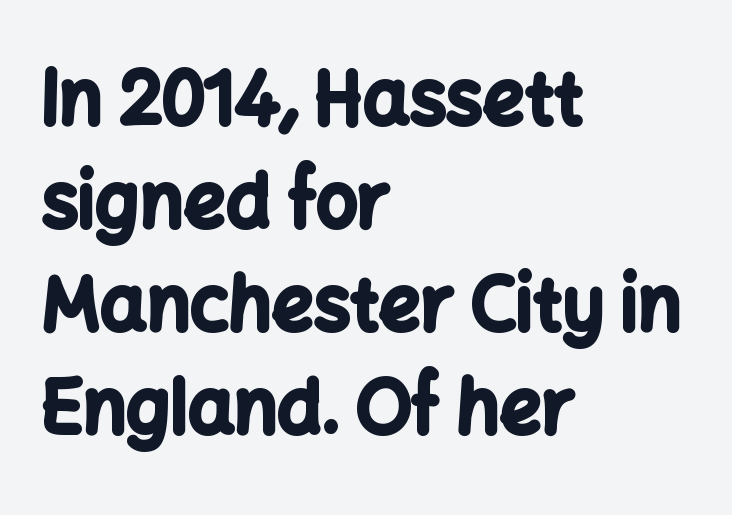
The image shows 73 px bold sans-serif type, upright; set left-aligned, normal line spacing (1.41x), normal letter spacing, not underlined; low stroke contrast and a medium x-height.
